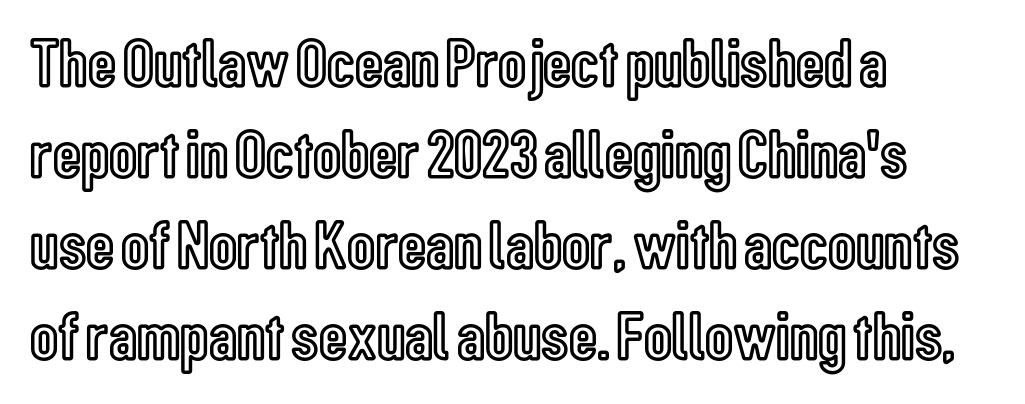
Q: Is the text italic (slanted)? A: No, it is upright.
Q: Is the text underlined? A: No.
Q: How is the paragraph aligned? A: Left-aligned.
Q: Is the spacing between letters normal or unusually wide? A: Normal.
Q: Is the spacing between lines tight, normal or loose? A: Normal.
Q: Width (condensed, normal, or wide)? A: Condensed.
Q: x-height? A: Medium.
Q: Monospaced? A: No.
